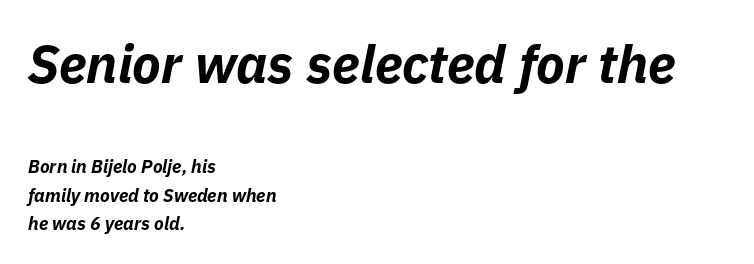
This sample has the flowing, uneven cadence of proportional lettering. Visually the block forms a straight wall on the left and a jagged coastline on the right. The whole block is typeset with a tilt. The rows are spaced the way most documents space them. Rule under the text: the space is simply empty.
